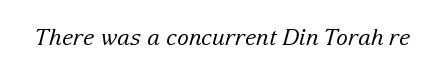
Q: Is the text bold? A: No.
Q: Is the text italic (slanted)? A: Yes, it leans right by about 15 degrees.
Q: Is the text underlined? A: No.
Q: Is the spacing between letters normal or unusually wide? A: Normal.
